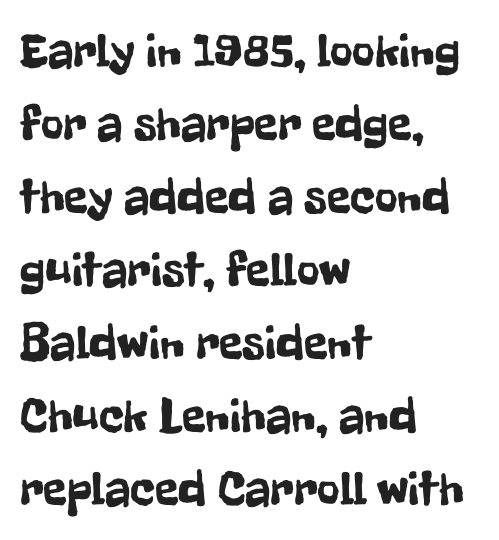
The image shows 49 px condensed sans-serif type, upright; set left-aligned, normal line spacing (1.49x), normal letter spacing, not underlined; low stroke contrast and a medium x-height.
